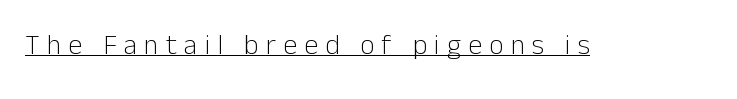
The image shows 28 px light sans-serif type, upright; set unusually wide letter spacing (+0.26 em), underlined; low stroke contrast and a medium x-height.
